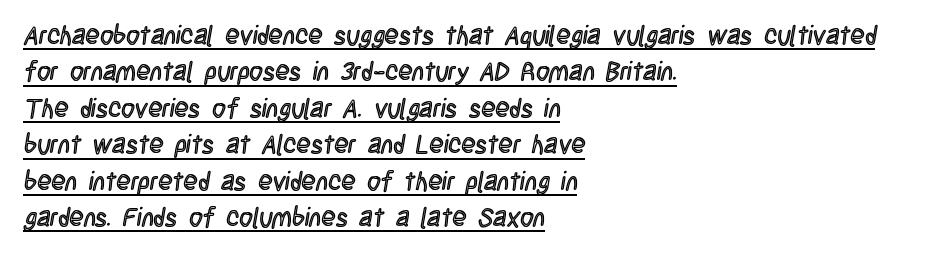
The image shows 26 px text type; set left-aligned, normal line spacing (1.4x), normal letter spacing, underlined.
